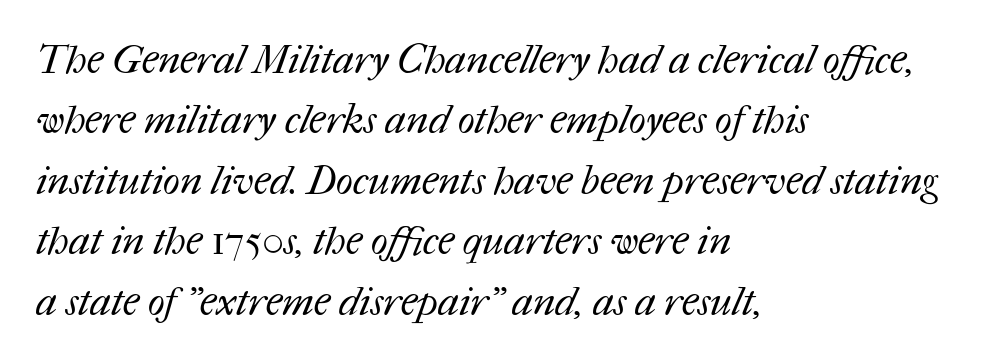
The image shows 40 px regular-weight type; set left-aligned, normal line spacing (1.51x), normal letter spacing, not underlined; medium stroke contrast and a medium x-height.
